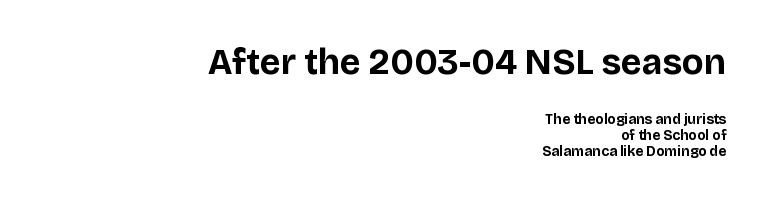
Look at the bottom of the vertical strokes: they stop flat, with no serifs. Notice how thick the strokes are: this is what a full bold looks like. What stands out about the letter spacing? Nothing — it is the standard amount. The setting favours the right margin, as signatures and pull-quotes sometimes do. Honestly, there is no underline to notice here at all. Character widths vary here, with narrow letters taking less room than wide ones.
